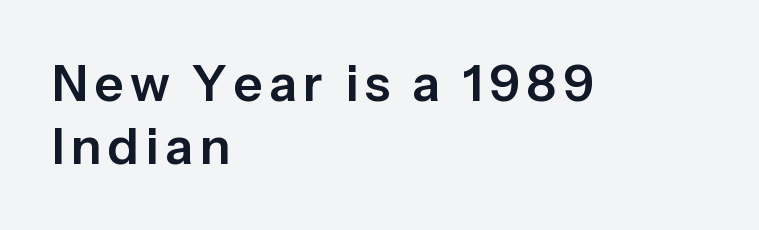
Anything drawn beneath the words? Only blank space. The letters advance in unequal steps, a hallmark of proportional type. Is the block centered? No — it sits flush against the left margin. The type family on display is of the sans-serif kind.
